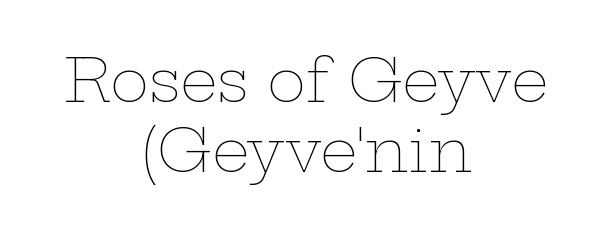
Where is the straight margin? There isn't one; the lines are centered. The letterforms sit shoulder to shoulder at normal distance. The passage shown is not bold in any degree. This is roman type, the default non-slanted kind.
